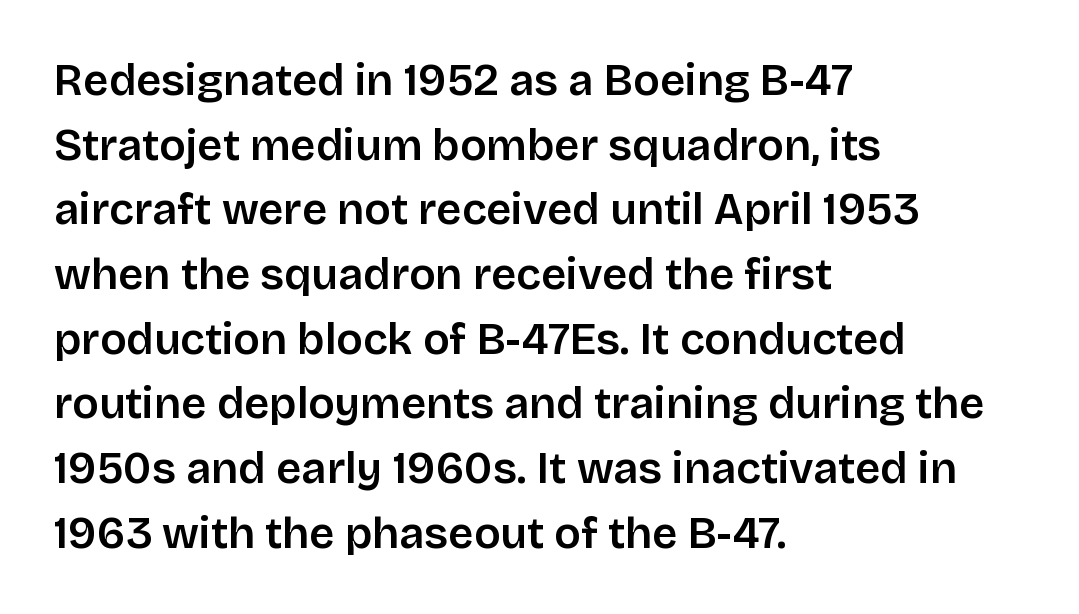
Q: Is the text italic (slanted)? A: No, it is upright.
Q: Is the typeface a serif or a sans-serif typeface? A: Sans-serif.
Q: Is the text underlined? A: No.
Q: How is the paragraph aligned? A: Left-aligned.
Q: Is the spacing between letters normal or unusually wide? A: Normal.
Q: Is the spacing between lines tight, normal or loose? A: Normal.
Q: Width (condensed, normal, or wide)? A: Normal.
Q: Stroke contrast? A: Low.
Q: x-height? A: Large.
Q: Monospaced? A: No.
